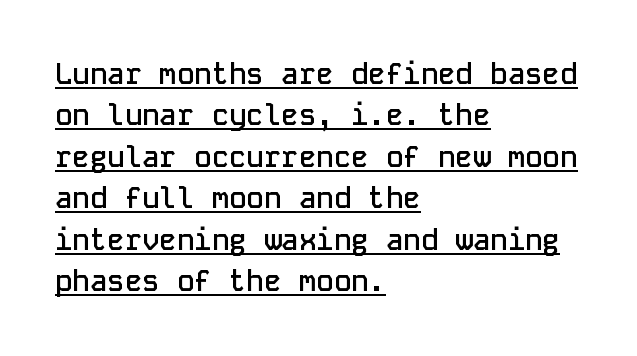
The image shows 29 px semibold sans-serif type, upright, monospaced; set left-aligned, normal line spacing (1.43x), normal letter spacing, underlined; low stroke contrast and a medium x-height.
